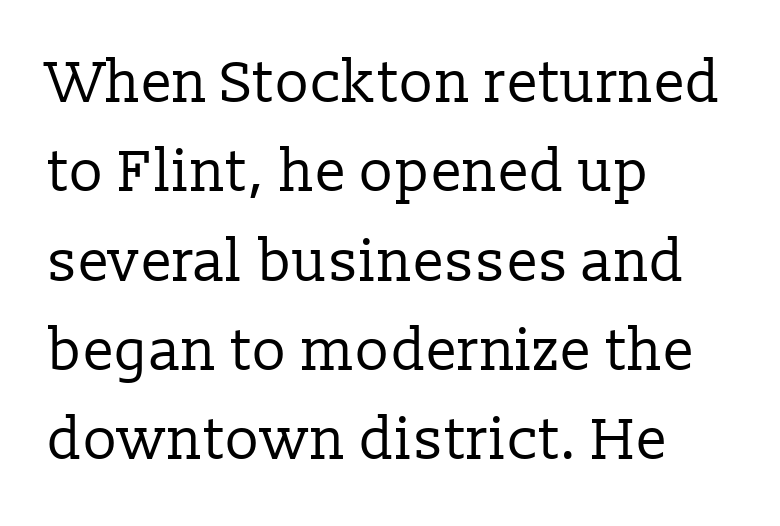
Q: Is the text bold? A: No.
Q: Is the text italic (slanted)? A: No, it is upright.
Q: Is the typeface a serif or a sans-serif typeface? A: Serif.
Q: Is the text underlined? A: No.
Q: How is the paragraph aligned? A: Left-aligned.
Q: Is the spacing between letters normal or unusually wide? A: Normal.
Q: Is the spacing between lines tight, normal or loose? A: Normal.
Q: Width (condensed, normal, or wide)? A: Normal.
Q: Stroke contrast? A: Low.
Q: x-height? A: Medium.
Q: Monospaced? A: No.
